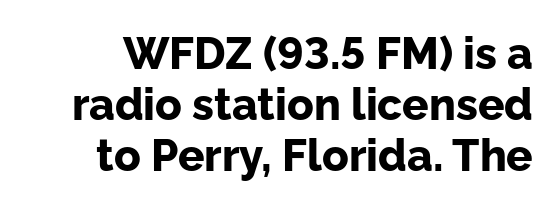
The image shows 44 px bold sans-serif type, upright; set right-aligned, line spacing 1.16x, normal letter spacing, not underlined; low stroke contrast and a medium x-height.
